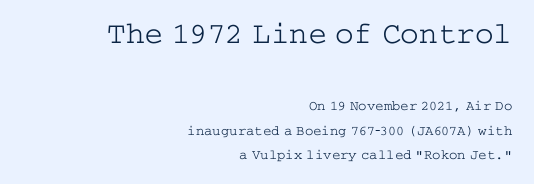
{"serif": "yes", "italic": "no", "bold": "no", "weight": "light", "width": "wide", "stroke_contrast": "low", "x_height": "medium", "underline": "no", "align": "right", "line_spacing_ratio": 1.73, "letter_spacing": "normal", "letter_spacing_em": 0.0, "larger_block": "first", "size_ratio": 2.21, "glyph_px": 31}
